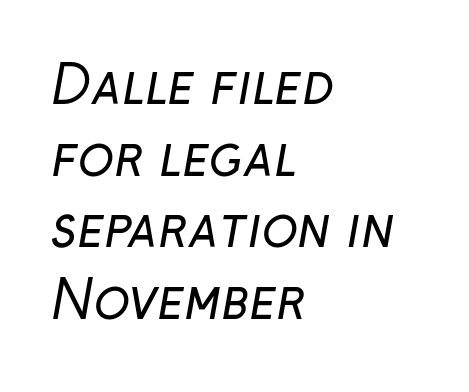
Q: Is the text bold? A: No.
Q: Is the typeface a serif or a sans-serif typeface? A: Sans-serif.
Q: Is the text underlined? A: No.
Q: How is the paragraph aligned? A: Left-aligned.
Q: Is the spacing between letters normal or unusually wide? A: Normal.
Q: Is the spacing between lines tight, normal or loose? A: Normal.
Q: Width (condensed, normal, or wide)? A: Normal.
Q: Stroke contrast? A: Low.
Q: x-height? A: Medium.
Q: Monospaced? A: No.
